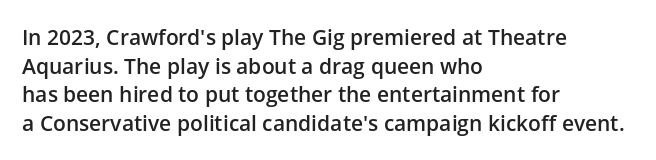
The image shows 21 px text type, upright; set left-aligned, normal line spacing (1.36x), normal letter spacing, not underlined.
